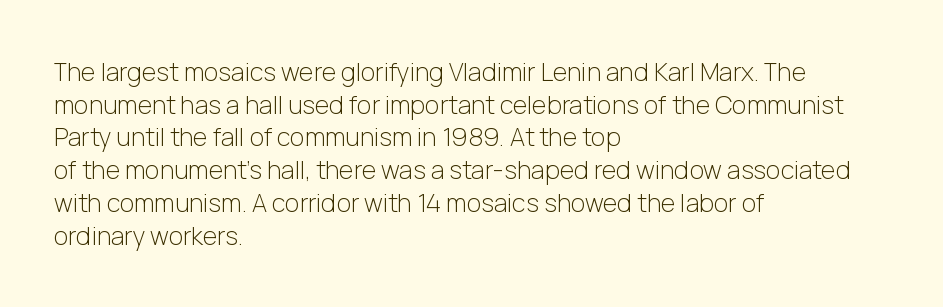
What's the leading like? Ordinary, nothing unusual. The passage shown has conventional tracking throughout. The typography opts for an upright posture over an oblique one. The passage is arranged the way most books set body copy — flush left.
